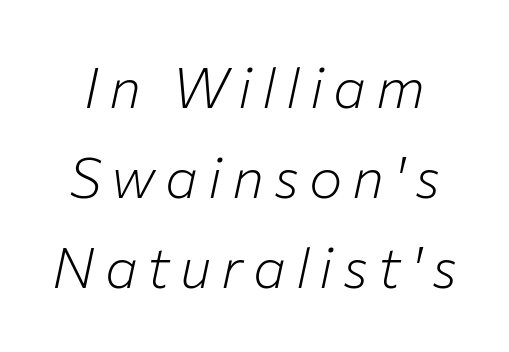
{"italic": "yes", "lean": "right", "slant_degrees": 12, "bold": "no", "weight": "light", "width": "normal", "stroke_contrast": "low", "x_height": "medium", "monospaced": "no", "underline": "no", "line_spacing": "normal", "line_spacing_ratio": 1.61, "glyph_px": 56}
